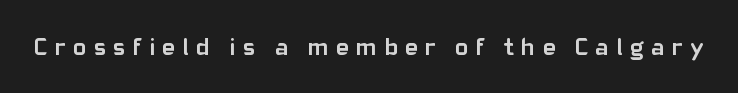
Q: Is the text bold? A: Yes.
Q: Is the text italic (slanted)? A: No, it is upright.
Q: Is the text underlined? A: No.
Q: Is the spacing between letters normal or unusually wide? A: Unusually wide.
